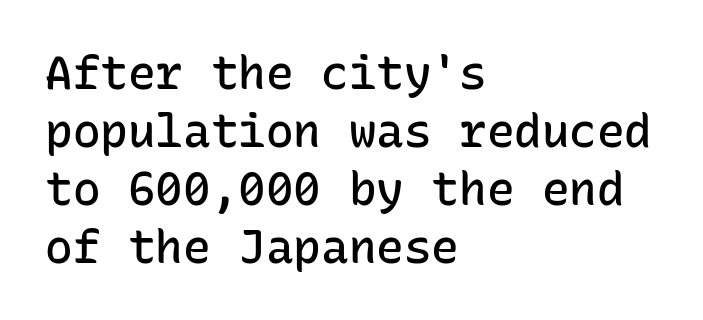
{"serif": "no", "italic": "no", "bold": "semi", "weight": "semibold", "width": "normal", "stroke_contrast": "low", "x_height": "medium", "monospaced": "yes", "underline": "no", "align": "left", "line_spacing": "normal", "line_spacing_ratio": 1.26, "letter_spacing": "normal", "letter_spacing_em": 0.0, "glyph_px": 46}
